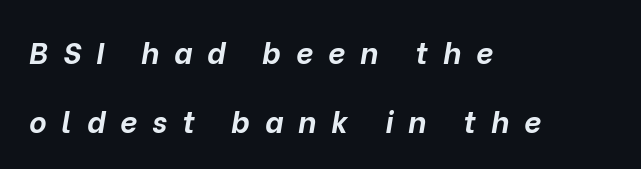
Typographic density is high because the face is bold. The axis of the letterforms is tilted away from vertical. Underline: absent. The paragraph shown leans on its left margin. The leading is generous, giving the passage an open texture.
